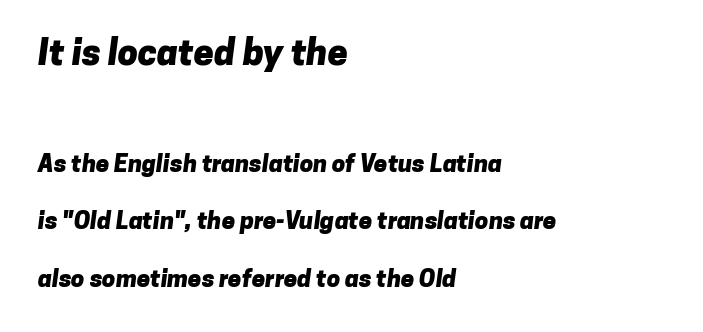
Q: Is the text bold? A: Yes.
Q: Is the typeface a serif or a sans-serif typeface? A: Sans-serif.
Q: Is the text underlined? A: No.
Q: How is the paragraph aligned? A: Left-aligned.
Q: Is the spacing between letters normal or unusually wide? A: Normal.
Q: Is the spacing between lines tight, normal or loose? A: Loose.
Q: Which block of text is set in a larger size, the first (top) or the second (bottom)? A: The first (top) one.
Q: Width (condensed, normal, or wide)? A: Normal.
Q: Stroke contrast? A: Low.
Q: x-height? A: Medium.
Q: Monospaced? A: No.
